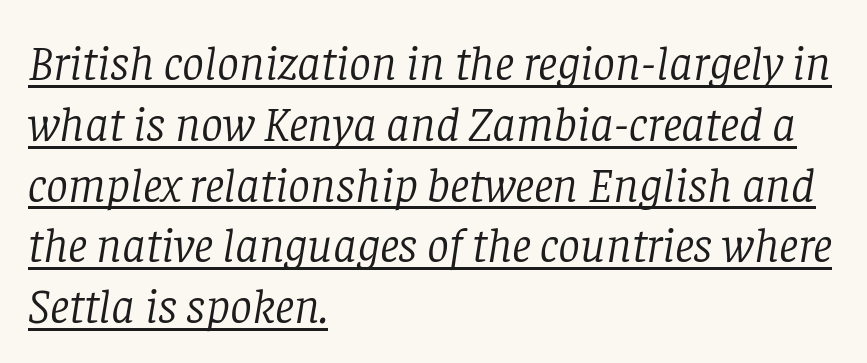
The image shows 49 px light serif type, italic (leaning right); set left-aligned, line spacing 1.24x, normal letter spacing, underlined; low stroke contrast and a large x-height.
